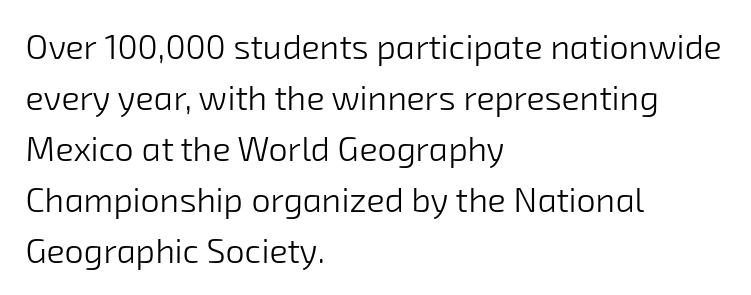
In CSS terms this would be text-align: left. The zone under the glyphs is completely vacant. This sample keeps an unexceptional amount of space between lines. Spacing between characters is what you'd get straight out of the box. I'd call this a sans setting — the letters go barefoot. Proportional: the letters do not fall into vertical columns.
